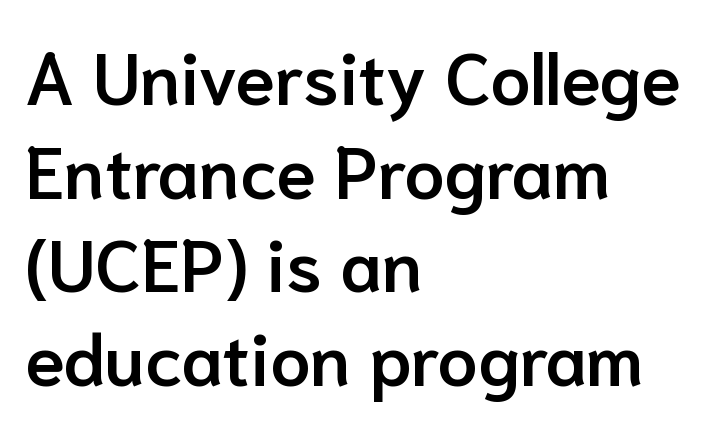
Q: Is the text bold? A: Semi-bold.
Q: Is the text italic (slanted)? A: No, it is upright.
Q: Is the typeface a serif or a sans-serif typeface? A: Sans-serif.
Q: Is the text underlined? A: No.
Q: How is the paragraph aligned? A: Left-aligned.
Q: Is the spacing between letters normal or unusually wide? A: Normal.
Q: Is the spacing between lines tight, normal or loose? A: Normal.
Q: Width (condensed, normal, or wide)? A: Normal.
Q: Stroke contrast? A: Low.
Q: x-height? A: Medium.
Q: Monospaced? A: No.
